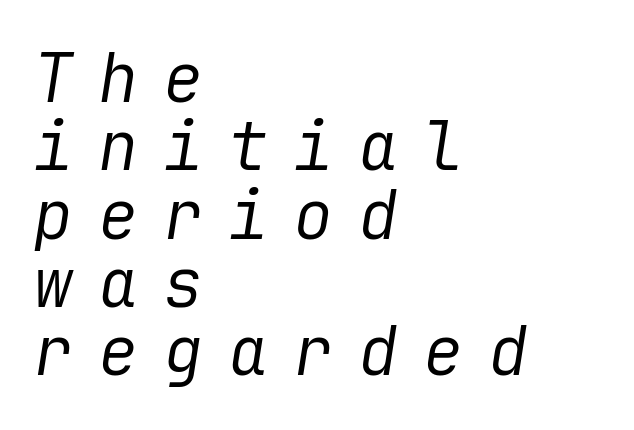
The passage is arranged the way most books set body copy — flush left. Rendered with sloped, italic letterforms. Caption: expanded tracking, letters set apart. No heavy texture on the line: the type isn't bold. You could barely slide anything between these rows.
